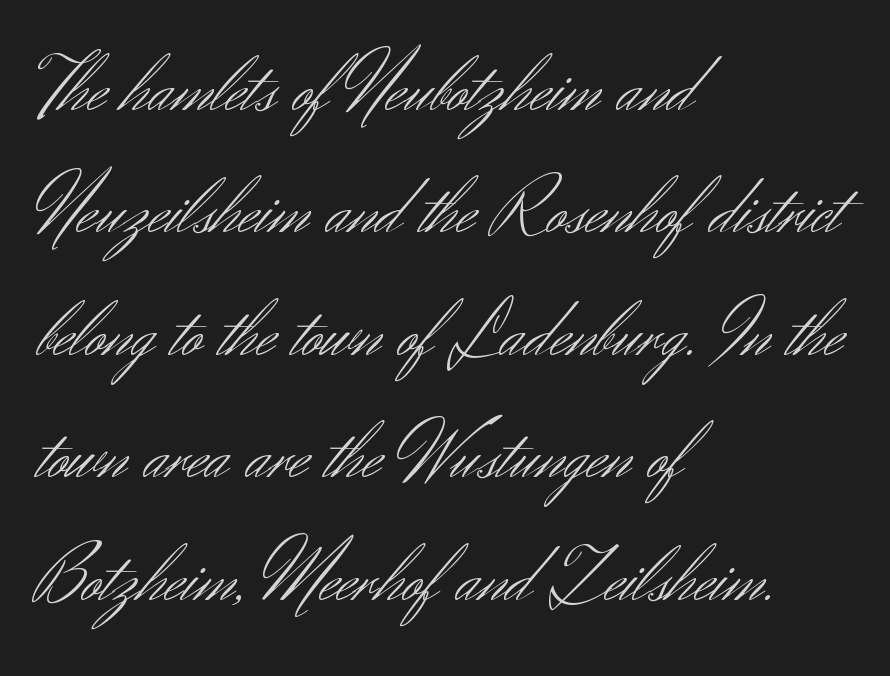
Q: Is the text bold? A: No.
Q: Is the text italic (slanted)? A: Yes.
Q: Is the typeface a serif or a sans-serif typeface? A: Sans-serif.
Q: Is the text underlined? A: No.
Q: How is the paragraph aligned? A: Left-aligned.
Q: Is the spacing between letters normal or unusually wide? A: Normal.
Q: Is the spacing between lines tight, normal or loose? A: Normal.
Q: Width (condensed, normal, or wide)? A: Normal.
Q: Stroke contrast? A: Medium.
Q: x-height? A: Small.
Q: Monospaced? A: No.
